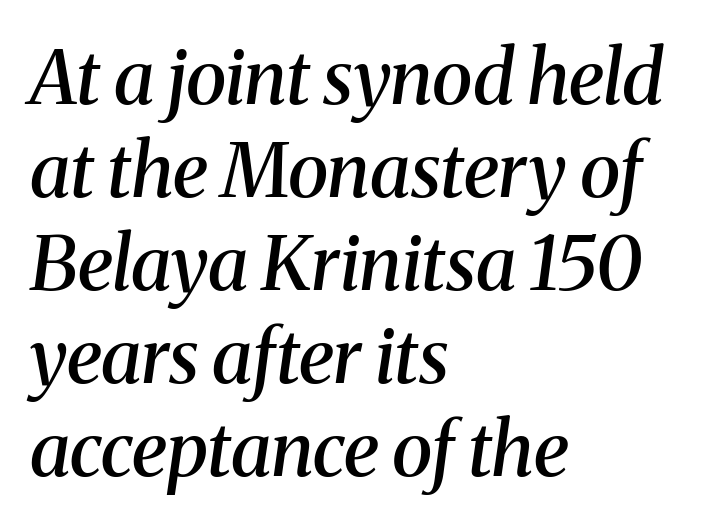
The image shows 75 px semibold serif type, italic (leaning right); set left-aligned, line spacing 1.24x, normal letter spacing, not underlined; medium stroke contrast and a medium x-height.
